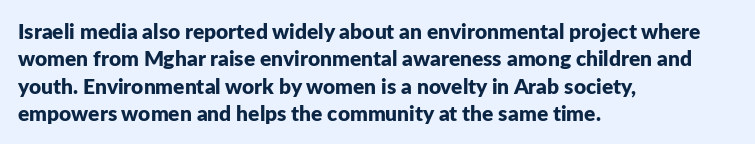
The rendering anchors every line to the left-hand side. This is the regular roman posture of the typeface. A normal amount of white space separates one row of letters from the next. The face used here is rendered with its standard letterfit. A clean baseline with only descenders dipping below it. The sample has been set heavy, in full bold.
